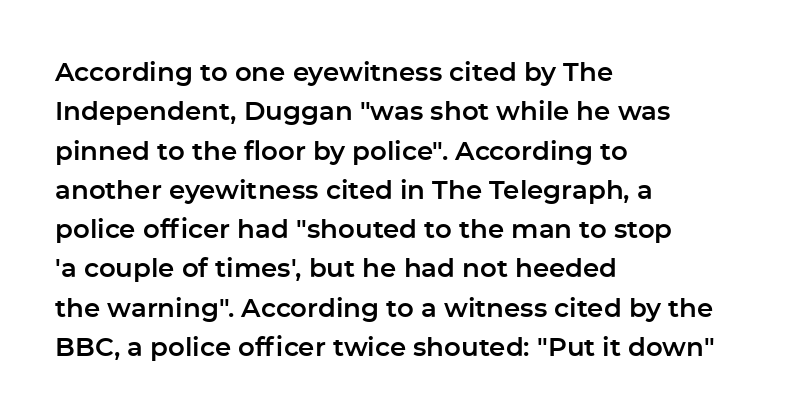
This rendering features lettering with no underline. Every row of glyphs begins at an identical x-position on the left. The leading is moderate, giving the passage an even texture. When letters stand straight like this, we call the style roman or upright.
